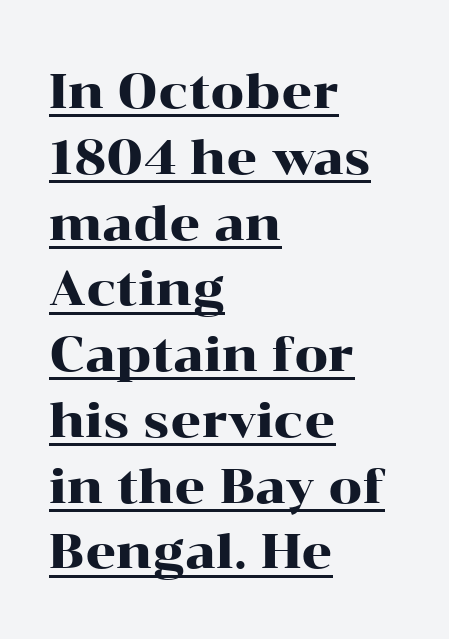
A typesetter would call this proportional, since set widths differ per character. The characters display serif detailing at their extremities. The passage shown is underscored from start to finish. Italic: no, the glyphs are upright roman. Students, observe: this is what conventionally led text looks like. The type is set solid horizontally, with unmodified tracking.
